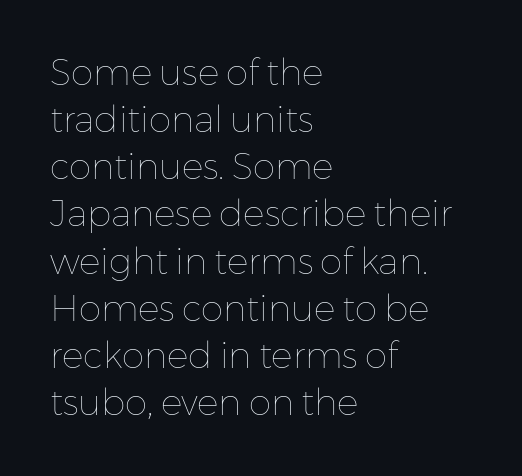
The image shows 36 px thin type, upright; set left-aligned, normal line spacing (1.31x), normal letter spacing, not underlined; low stroke contrast and a medium x-height.
